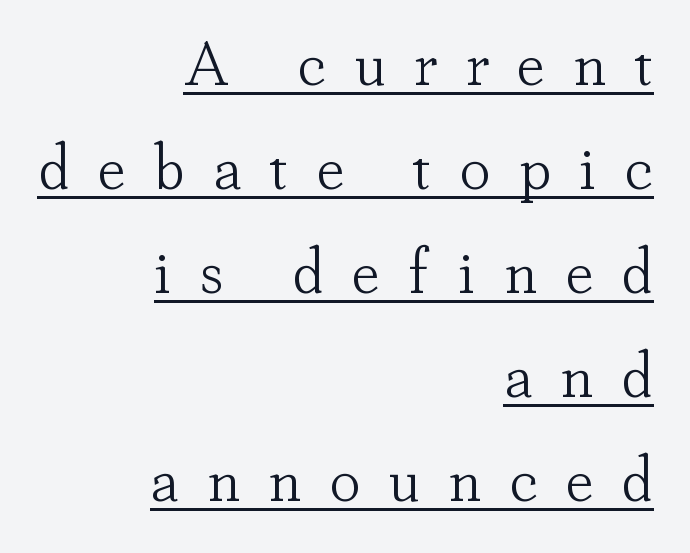
Q: Is the text bold? A: No.
Q: Is the text italic (slanted)? A: No, it is upright.
Q: Is the typeface a serif or a sans-serif typeface? A: Serif.
Q: Is the text underlined? A: Yes.
Q: How is the paragraph aligned? A: Right-aligned.
Q: Is the spacing between letters normal or unusually wide? A: Unusually wide.
Q: Is the spacing between lines tight, normal or loose? A: Normal.
Q: Width (condensed, normal, or wide)? A: Normal.
Q: Stroke contrast? A: Low.
Q: x-height? A: Small.
Q: Monospaced? A: No.
